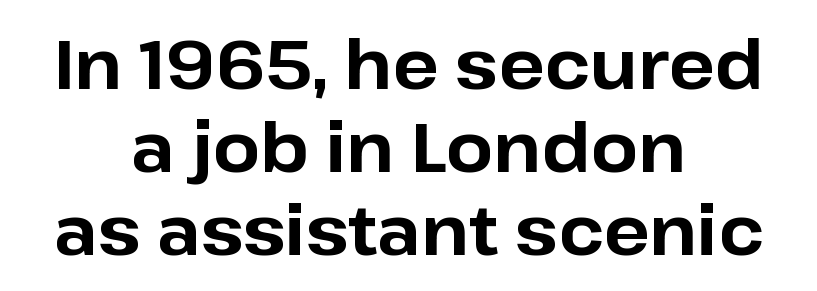
The image shows 68 px bold sans-serif type, upright; set centered, line spacing 1.22x, normal letter spacing, not underlined; low stroke contrast and a medium x-height.
